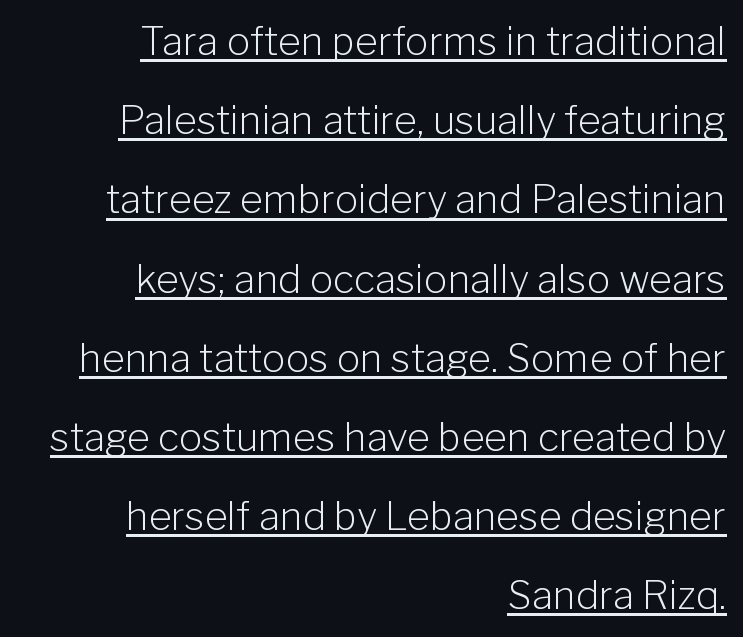
Q: Is the text bold? A: No.
Q: Is the text italic (slanted)? A: No, it is upright.
Q: Is the typeface a serif or a sans-serif typeface? A: Sans-serif.
Q: Is the text underlined? A: Yes.
Q: How is the paragraph aligned? A: Right-aligned.
Q: Is the spacing between letters normal or unusually wide? A: Normal.
Q: Is the spacing between lines tight, normal or loose? A: Loose.
Q: Width (condensed, normal, or wide)? A: Normal.
Q: Stroke contrast? A: Low.
Q: x-height? A: Medium.
Q: Monospaced? A: No.
